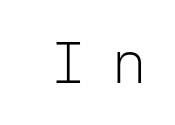
The image shows 59 px light sans-serif type, upright, monospaced; set unusually wide letter spacing (+0.45 em), not underlined; low stroke contrast and a medium x-height.
